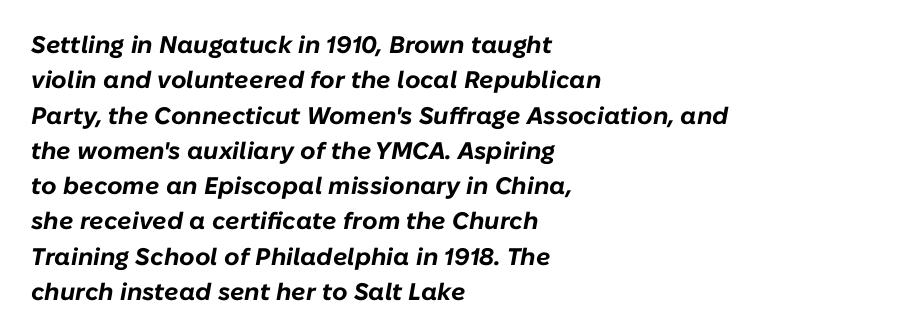
{"italic": "yes", "lean": "right", "slant_degrees": 10, "bold": "yes", "underline": "no", "align": "left", "line_spacing": "normal", "line_spacing_ratio": 1.47, "letter_spacing": "normal", "letter_spacing_em": 0.0, "glyph_px": 24}
